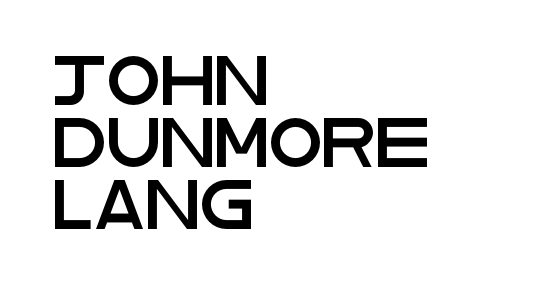
Q: Is the text italic (slanted)? A: No, it is upright.
Q: Is the typeface a serif or a sans-serif typeface? A: Sans-serif.
Q: Is the text underlined? A: No.
Q: How is the paragraph aligned? A: Left-aligned.
Q: Is the spacing between letters normal or unusually wide? A: Normal.
Q: Is the spacing between lines tight, normal or loose? A: Normal.
Q: Width (condensed, normal, or wide)? A: Wide.
Q: Stroke contrast? A: Low.
Q: x-height? A: Large.
Q: Monospaced? A: No.
